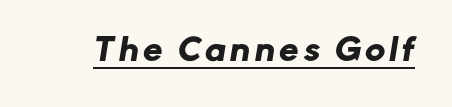
{"serif": "no", "width": "normal", "stroke_contrast": "low", "x_height": "medium", "monospaced": "no", "underline": "yes", "glyph_px": 30}
